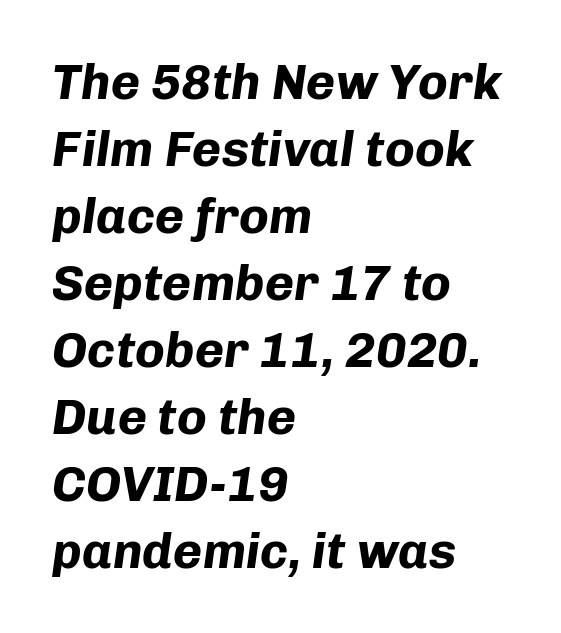
Q: Is the text bold? A: Yes.
Q: Is the text italic (slanted)? A: Yes, it leans right by about 8 degrees.
Q: Is the text underlined? A: No.
Q: How is the paragraph aligned? A: Left-aligned.
Q: Is the spacing between letters normal or unusually wide? A: Normal.
Q: Is the spacing between lines tight, normal or loose? A: Normal.
Q: Width (condensed, normal, or wide)? A: Normal.
Q: Stroke contrast? A: Low.
Q: x-height? A: Medium.
Q: Monospaced? A: No.
